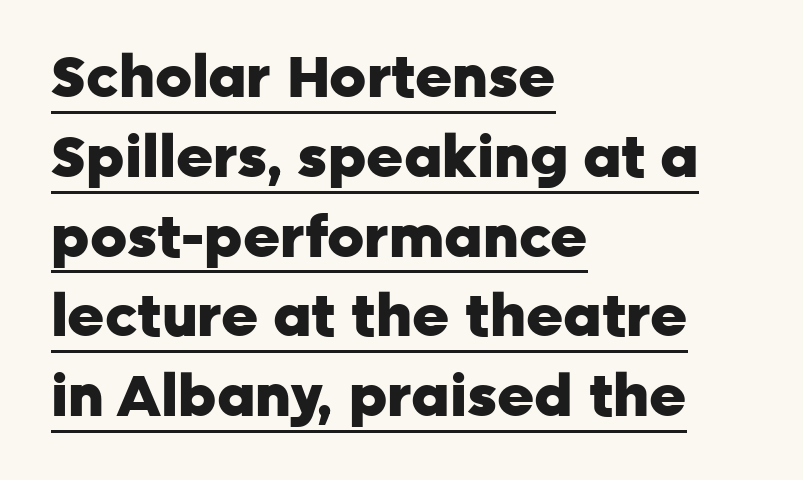
How would I describe the line gaps? Plain and ordinary. The paragraph has a hard left edge and a soft right edge. Spacing verdict: proportional, widths tailored to each character. The passage shown is emphatically bold. Designer's note — italics off, roman on. Is the letter spacing exaggerated? No — it looks like the ordinary default.
